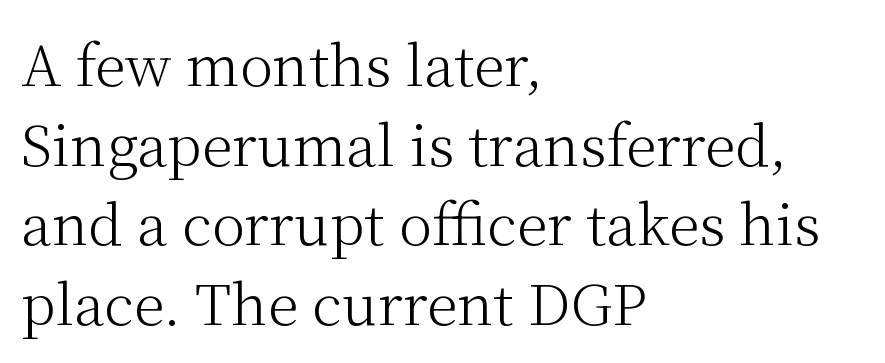
Q: Is the text bold? A: No.
Q: Is the text italic (slanted)? A: No, it is upright.
Q: Is the typeface a serif or a sans-serif typeface? A: Serif.
Q: Is the text underlined? A: No.
Q: How is the paragraph aligned? A: Left-aligned.
Q: Is the spacing between letters normal or unusually wide? A: Normal.
Q: Is the spacing between lines tight, normal or loose? A: Normal.
Q: Width (condensed, normal, or wide)? A: Normal.
Q: Stroke contrast? A: Medium.
Q: x-height? A: Medium.
Q: Monospaced? A: No.
